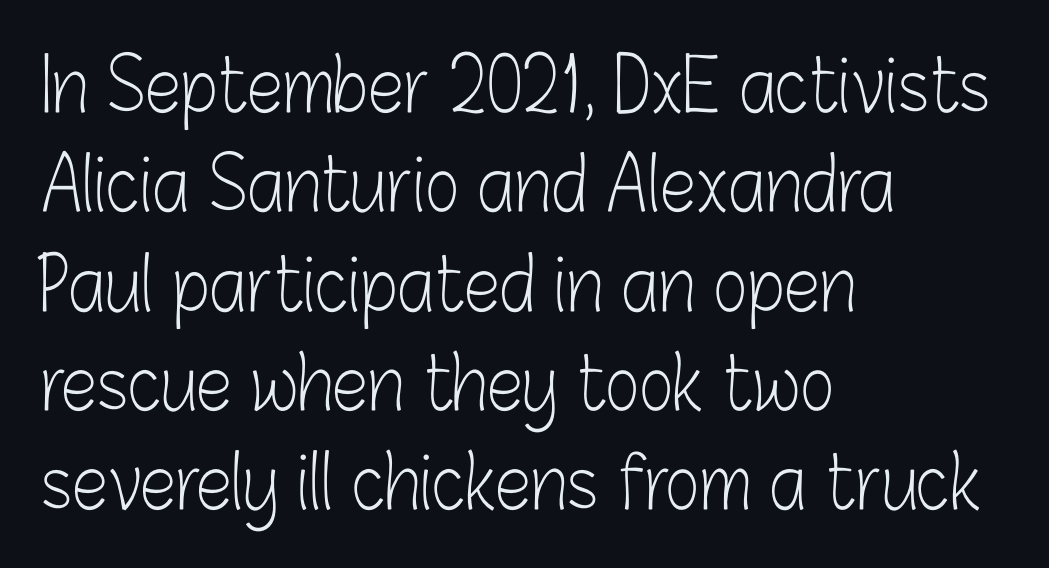
The image shows 73 px light, condensed sans-serif type, upright; set left-aligned, normal line spacing (1.36x), normal letter spacing, not underlined; low stroke contrast and a medium x-height.
